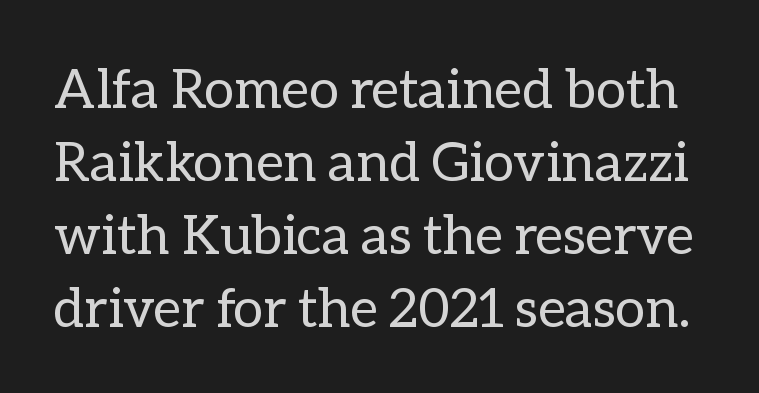
No extra ink here — the face is not bold. You can tell it's not italic because the verticals are truly vertical. Evenly set lines give the paragraph a standard silhouette. A typesetter would call this proportional, since set widths differ per character.
